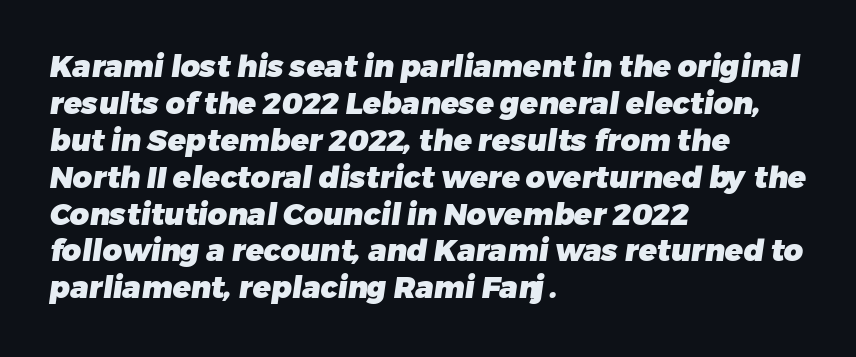
{"serif": "no", "bold": "yes", "weight": "heavy", "width": "normal", "stroke_contrast": "low", "x_height": "medium", "monospaced": "no", "underline": "no", "align": "left", "line_spacing_ratio": 1.23, "letter_spacing": "normal", "letter_spacing_em": 0.0, "glyph_px": 30}
